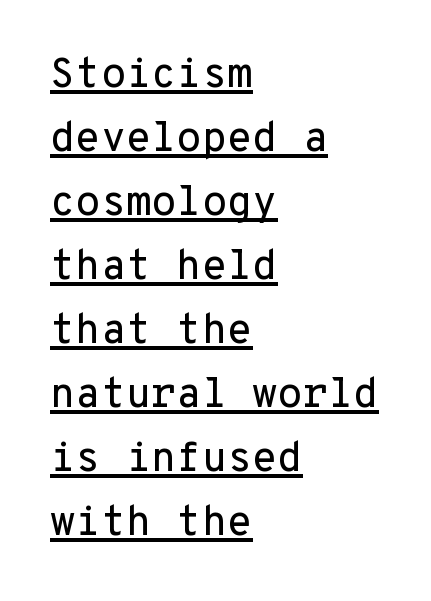
The image shows 41 px sans-serif type, upright, monospaced; set left-aligned, normal line spacing (1.56x), normal letter spacing, underlined; low stroke contrast and a medium x-height.
